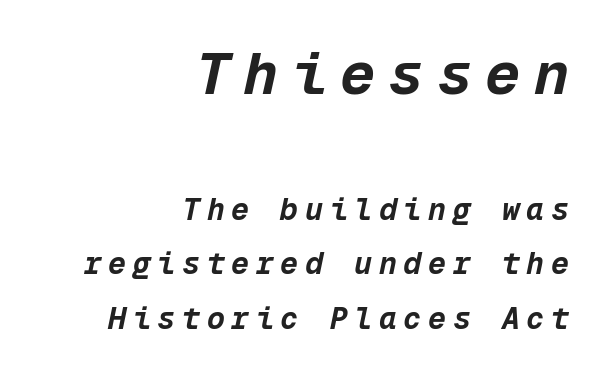
The image shows 59 px bold type, italic (leaning right), monospaced; set right-aligned, line spacing 1.82x, unusually wide letter spacing (+0.22 em), not underlined; the first (top) block is 1.97x larger; low stroke contrast and a medium x-height.
